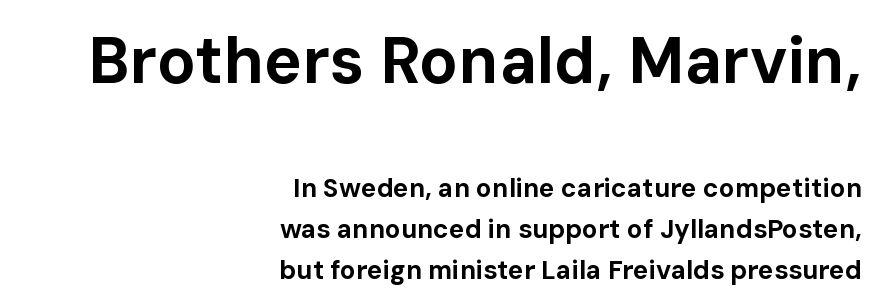
The letters advance in unequal steps, a hallmark of proportional type. The type sits square on the baseline with zero lean. Typeset ragged left — the right edge is the straight one. This rendering features lettering with no underline.
